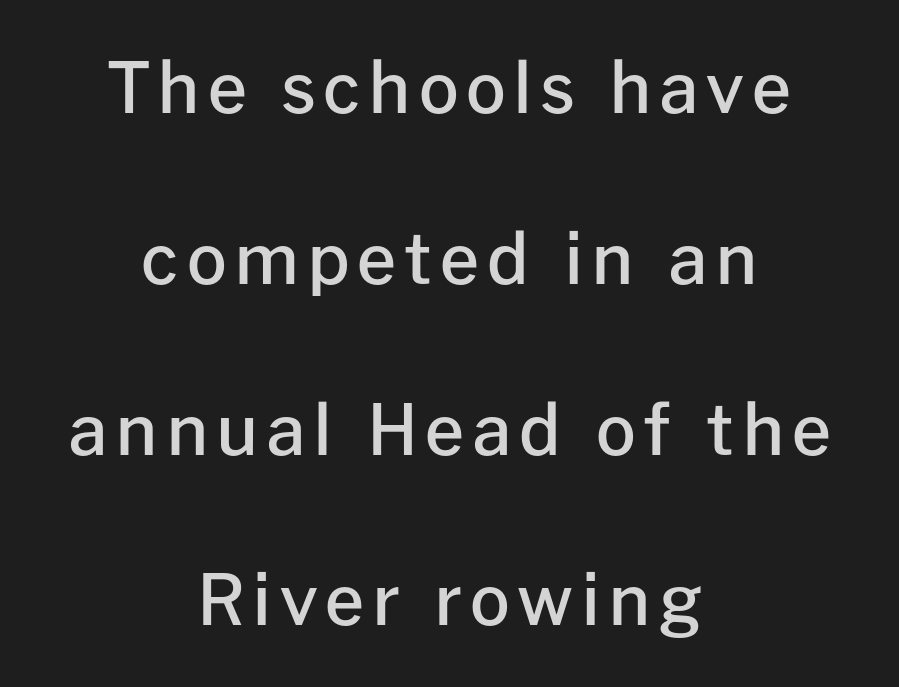
{"serif": "no", "italic": "no", "bold": "semi", "weight": "semibold", "width": "normal", "stroke_contrast": "low", "x_height": "medium", "monospaced": "no", "underline": "no", "align": "center", "line_spacing": "loose", "line_spacing_ratio": 2.44, "glyph_px": 70}
